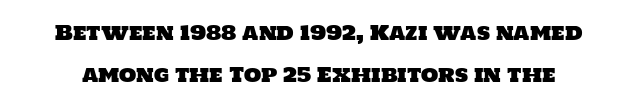
The image shows 20 px text type; set loose line spacing (2.11x), normal letter spacing, not underlined.
